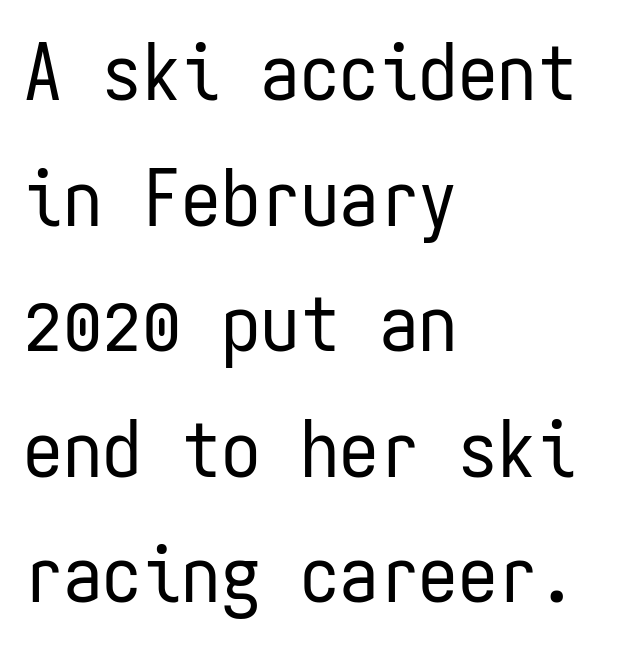
Q: Is the text bold? A: No.
Q: Is the text italic (slanted)? A: No, it is upright.
Q: Is the typeface a serif or a sans-serif typeface? A: Sans-serif.
Q: Is the text underlined? A: No.
Q: How is the paragraph aligned? A: Left-aligned.
Q: Is the spacing between letters normal or unusually wide? A: Normal.
Q: Is the spacing between lines tight, normal or loose? A: Normal.
Q: Width (condensed, normal, or wide)? A: Condensed.
Q: Stroke contrast? A: Low.
Q: x-height? A: Medium.
Q: Monospaced? A: Yes.
